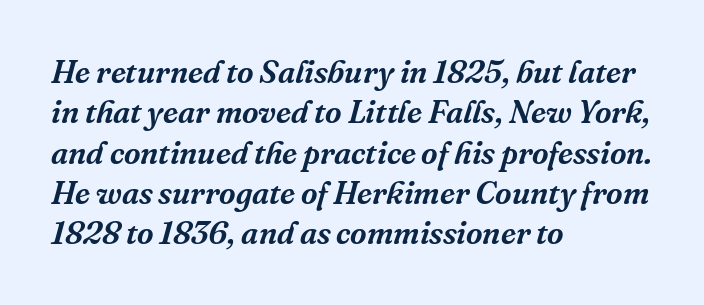
{"serif": "yes", "italic": "yes", "lean": "right", "slant_degrees": 16, "width": "normal", "stroke_contrast": "medium", "x_height": "medium", "monospaced": "no", "underline": "no", "align": "left", "line_spacing": "normal", "line_spacing_ratio": 1.26, "letter_spacing": "normal", "letter_spacing_em": 0.0, "glyph_px": 32}
